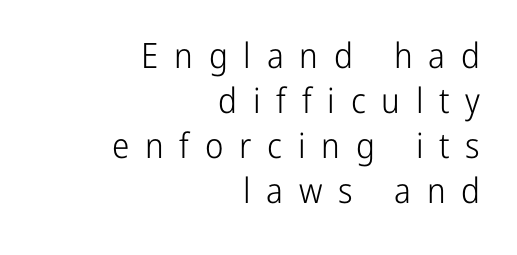
Q: Is the text bold? A: No.
Q: Is the text italic (slanted)? A: No, it is upright.
Q: Is the typeface a serif or a sans-serif typeface? A: Sans-serif.
Q: Is the text underlined? A: No.
Q: How is the paragraph aligned? A: Right-aligned.
Q: Is the spacing between letters normal or unusually wide? A: Unusually wide.
Q: Is the spacing between lines tight, normal or loose? A: Normal.
Q: Width (condensed, normal, or wide)? A: Condensed.
Q: Stroke contrast? A: Low.
Q: x-height? A: Medium.
Q: Monospaced? A: No.
